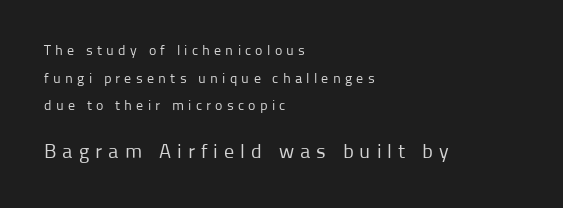
Compared with a typical body face, this is equally light or lighter still. The strip under each line holds only bare page. Does the leading feel generous? Absolutely, it's lavish. Unlike italic type, these characters show no tilt at all. Character size in the trailing block exceeds that of the leading block. Line starts are locked; line ends wander.
